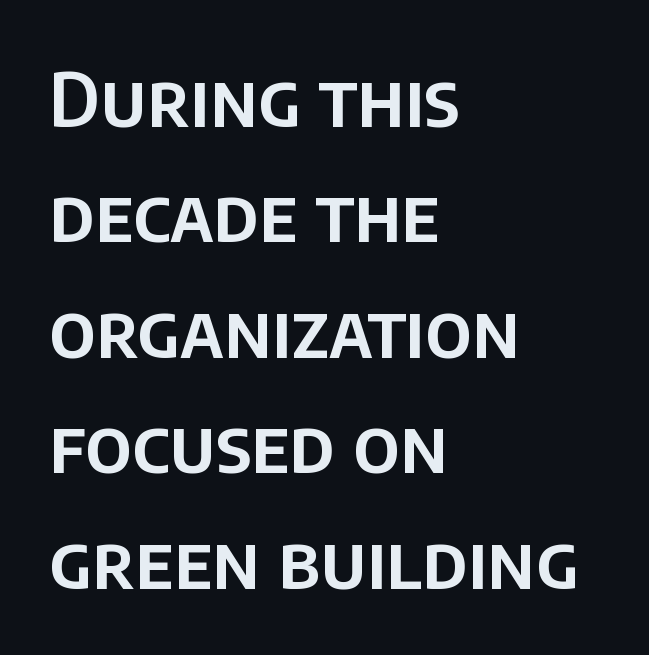
The image shows 75 px sans-serif type, upright; set left-aligned, normal line spacing (1.54x), normal letter spacing, not underlined; low stroke contrast and a large x-height.
